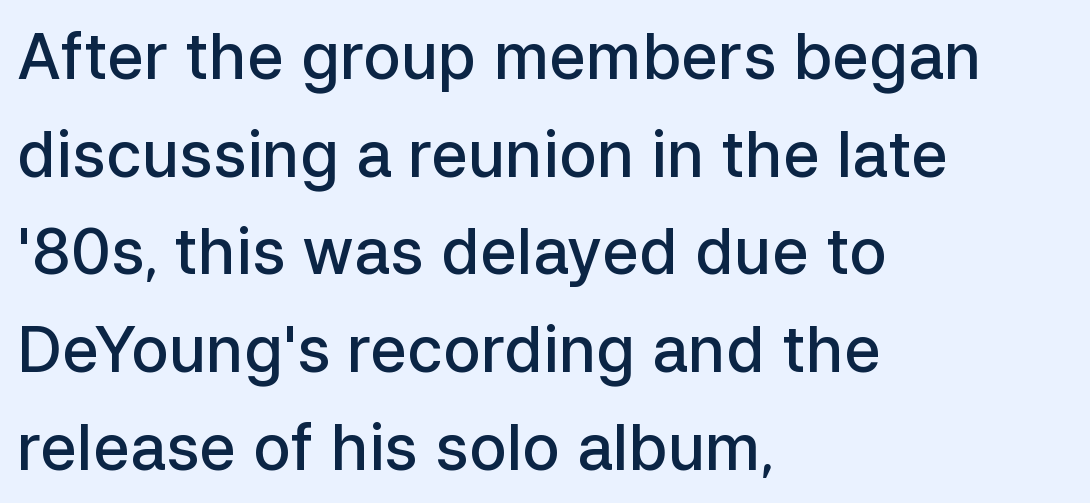
{"serif": "no", "italic": "no", "bold": "semi", "weight": "semibold", "width": "normal", "stroke_contrast": "low", "x_height": "medium", "monospaced": "no", "underline": "no", "align": "left", "line_spacing": "normal", "line_spacing_ratio": 1.55, "letter_spacing": "normal", "letter_spacing_em": 0.0, "glyph_px": 63}
